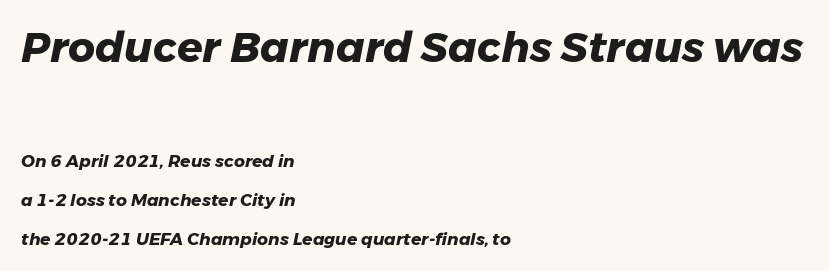
The passage shown is emphatically bold. Characters are canted at an angle relative to the baseline's perpendicular. One glance says open: line gaps are wider than usual. If you drew a ruler down the left edge, every line would touch it.
